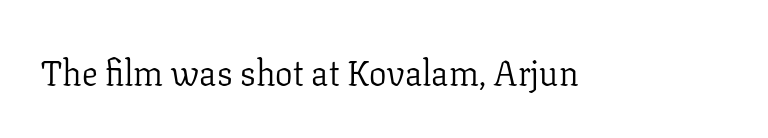
This sample has the flowing, uneven cadence of proportional lettering. The area under the type is left untouched. No heavy texture on the line: the type isn't bold. The letters stand straight up with perfectly vertical stems. Glyph-to-glyph distance matches everyday printed text. This is serif lettering, the kind often seen in printed books.
